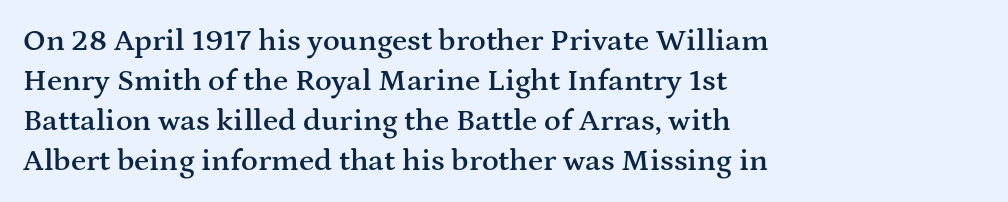
The image shows 31 px semibold, wide serif type, upright; set left-aligned, normal line spacing (1.29x), normal letter spacing, not underlined; medium stroke contrast and a medium x-height.
